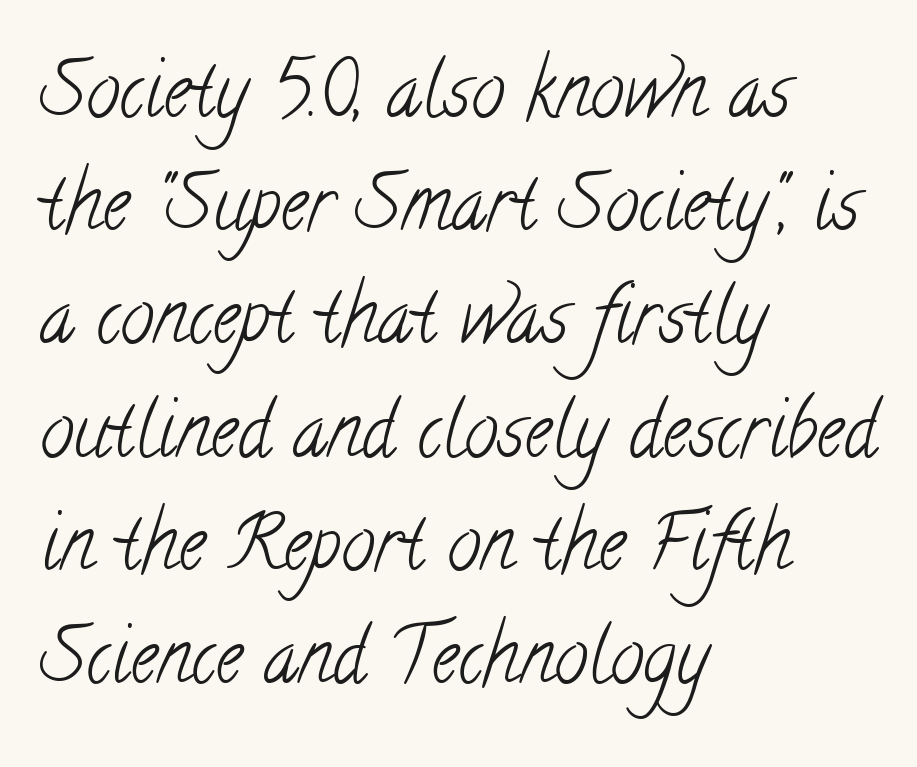
Glyph-to-glyph distance matches everyday printed text. The characters are drawn with everyday or finer stroke widths. Successive baselines arrive at the customary interval. Think of a printed novel: that variable character pitch is what you see here.
